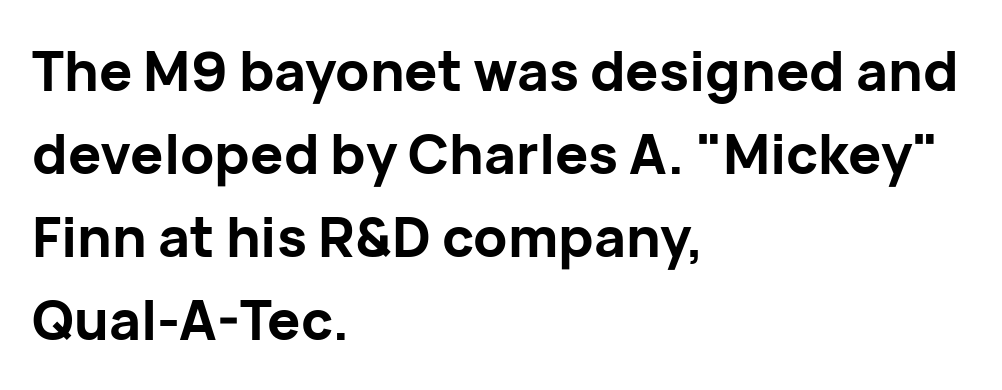
{"serif": "no", "italic": "no", "bold": "yes", "weight": "bold", "width": "normal", "stroke_contrast": "low", "x_height": "medium", "monospaced": "no", "underline": "no", "align": "left", "line_spacing": "normal", "line_spacing_ratio": 1.51, "letter_spacing": "normal", "letter_spacing_em": 0.0, "glyph_px": 55}
